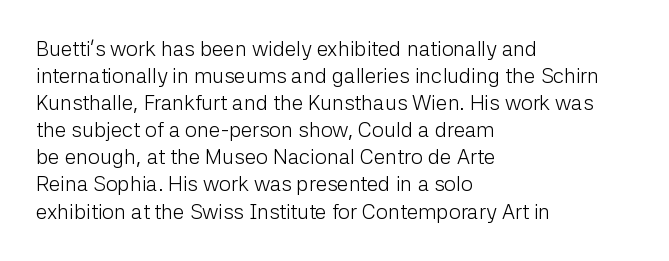
Q: Is the text bold? A: No.
Q: Is the text italic (slanted)? A: No, it is upright.
Q: Is the text underlined? A: No.
Q: How is the paragraph aligned? A: Left-aligned.
Q: Is the spacing between letters normal or unusually wide? A: Normal.
Q: Is the spacing between lines tight, normal or loose? A: Normal.
